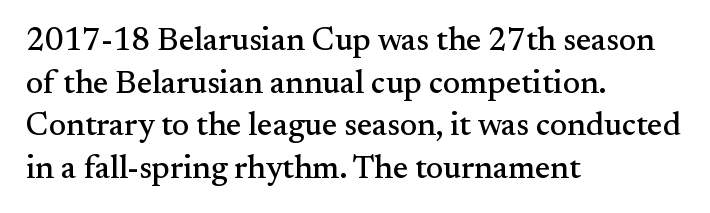
Q: Is the text italic (slanted)? A: No, it is upright.
Q: Is the typeface a serif or a sans-serif typeface? A: Serif.
Q: Is the text underlined? A: No.
Q: How is the paragraph aligned? A: Left-aligned.
Q: Is the spacing between letters normal or unusually wide? A: Normal.
Q: Is the spacing between lines tight, normal or loose? A: Normal.
Q: Width (condensed, normal, or wide)? A: Normal.
Q: Stroke contrast? A: Medium.
Q: x-height? A: Small.
Q: Monospaced? A: No.
